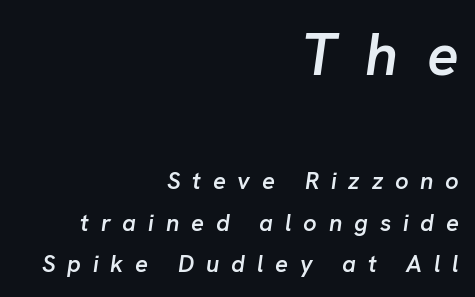
Q: Is the text bold? A: Semi-bold.
Q: Is the text italic (slanted)? A: Yes, it leans right by about 8 degrees.
Q: Is the text underlined? A: No.
Q: How is the paragraph aligned? A: Right-aligned.
Q: Is the spacing between letters normal or unusually wide? A: Unusually wide.
Q: Which block of text is set in a larger size, the first (top) or the second (bottom)? A: The first (top) one.
Q: Width (condensed, normal, or wide)? A: Normal.
Q: Stroke contrast? A: Low.
Q: x-height? A: Medium.
Q: Monospaced? A: No.
